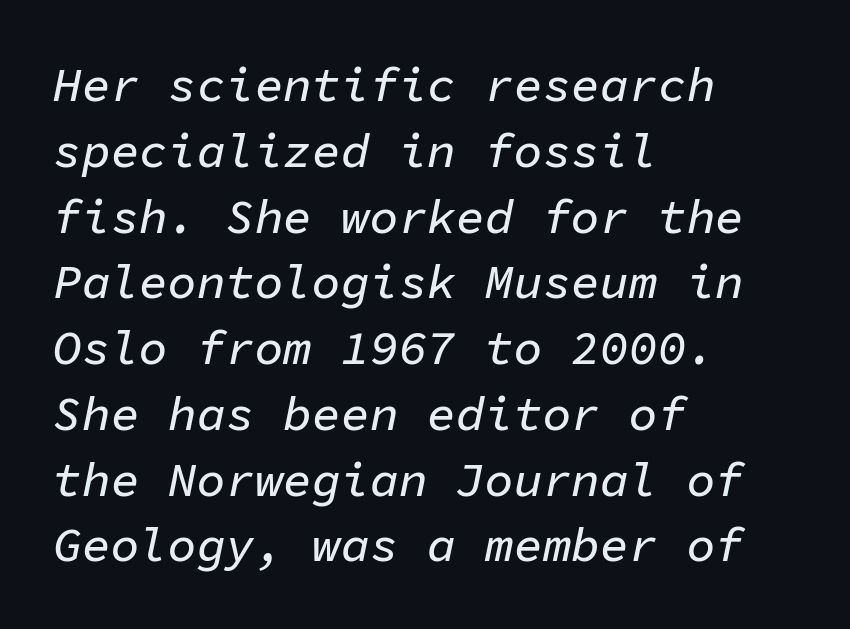
The image shows 48 px text type, italic (leaning right), monospaced; set left-aligned, normal line spacing (1.37x), normal letter spacing, not underlined; low stroke contrast and a medium x-height.
